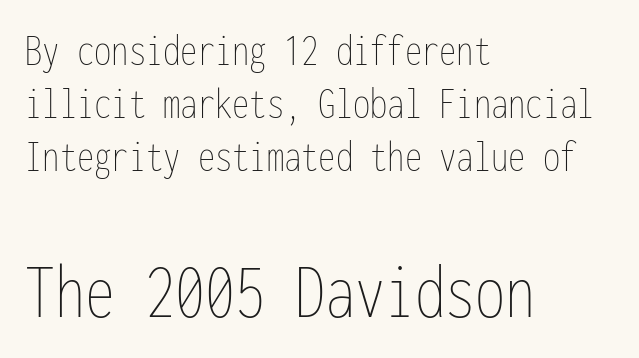
{"italic": "no", "bold": "no", "weight": "thin", "width": "condensed", "stroke_contrast": "low", "x_height": "medium", "monospaced": "yes", "underline": "no", "align": "left", "line_spacing": "tight", "line_spacing_ratio": 1.15, "letter_spacing": "normal", "letter_spacing_em": 0.0, "larger_block": "second", "size_ratio": 1.74, "glyph_px": 80}
